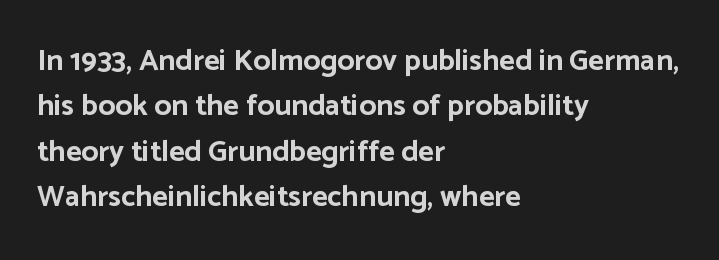
{"serif": "no", "italic": "no", "bold": "yes", "weight": "bold", "width": "normal", "stroke_contrast": "low", "x_height": "medium", "monospaced": "no", "underline": "no", "align": "left", "line_spacing": "normal", "line_spacing_ratio": 1.51, "letter_spacing": "normal", "letter_spacing_em": 0.0, "glyph_px": 30}
